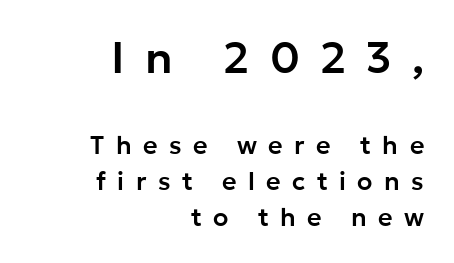
A sans-serif font was chosen for this passage. The rendering uses natural spacing where letterforms have individual widths. Type size steps down from the first block to the second. Clear beneath every line of the passage. Normally led — the rows are evenly, conventionally spaced. The font's upright variant was chosen for this text.
